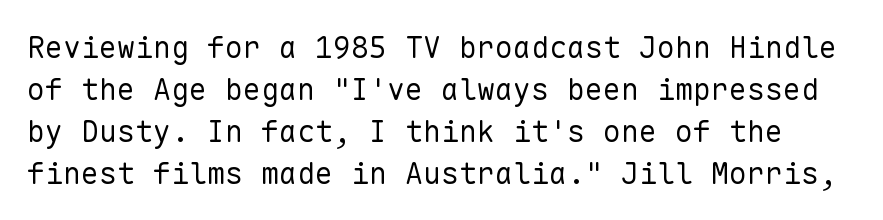
The image shows 30 px regular-weight sans-serif type, upright, monospaced; set normal line spacing (1.4x), normal letter spacing, not underlined; low stroke contrast and a medium x-height.
